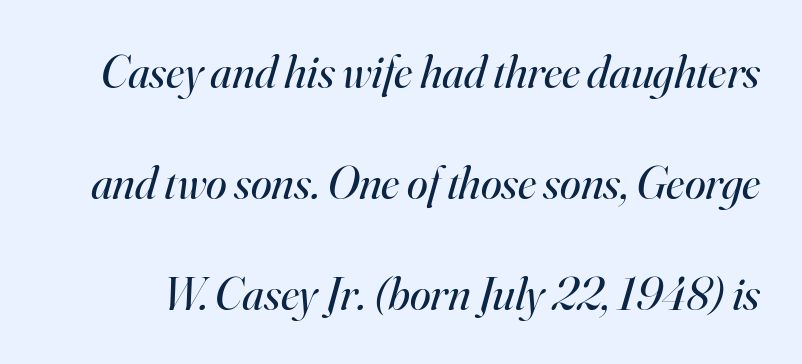
Q: Is the text bold? A: No.
Q: Is the text italic (slanted)? A: Yes, it leans right by about 16 degrees.
Q: Is the typeface a serif or a sans-serif typeface? A: Serif.
Q: Is the text underlined? A: No.
Q: Is the spacing between letters normal or unusually wide? A: Normal.
Q: Is the spacing between lines tight, normal or loose? A: Loose.
Q: Width (condensed, normal, or wide)? A: Normal.
Q: Stroke contrast? A: High.
Q: x-height? A: Small.
Q: Monospaced? A: No.
